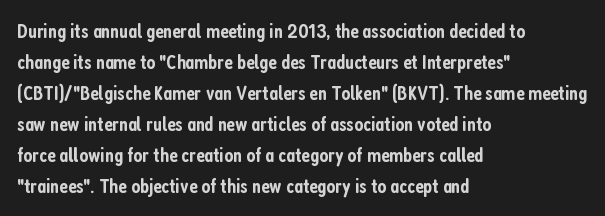
Q: Is the text bold? A: Semi-bold.
Q: Is the text italic (slanted)? A: No, it is upright.
Q: Is the text underlined? A: No.
Q: How is the paragraph aligned? A: Left-aligned.
Q: Is the spacing between letters normal or unusually wide? A: Normal.
Q: Is the spacing between lines tight, normal or loose? A: Normal.
